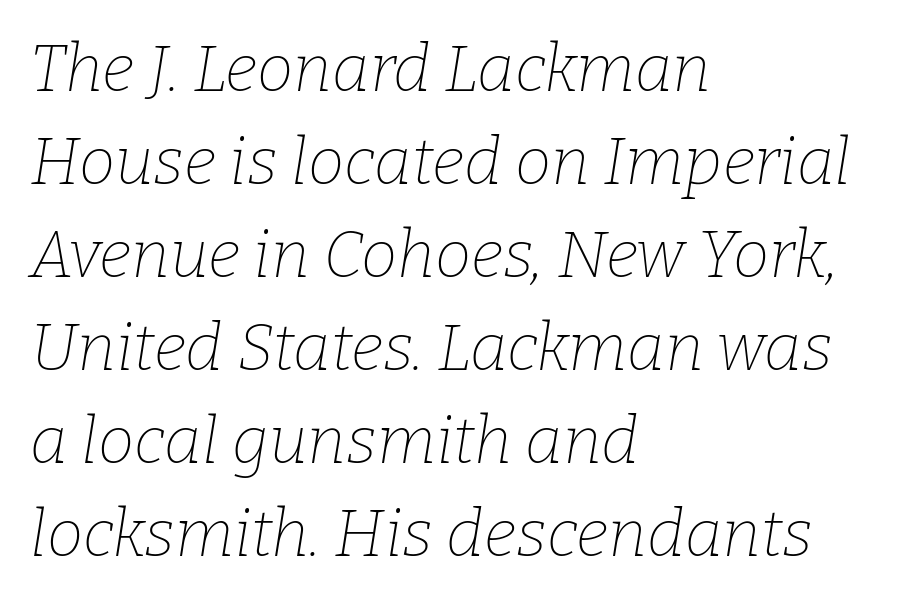
The image shows 65 px thin serif type, italic (leaning right); set left-aligned, normal line spacing (1.43x), normal letter spacing, not underlined; low stroke contrast and a medium x-height.
